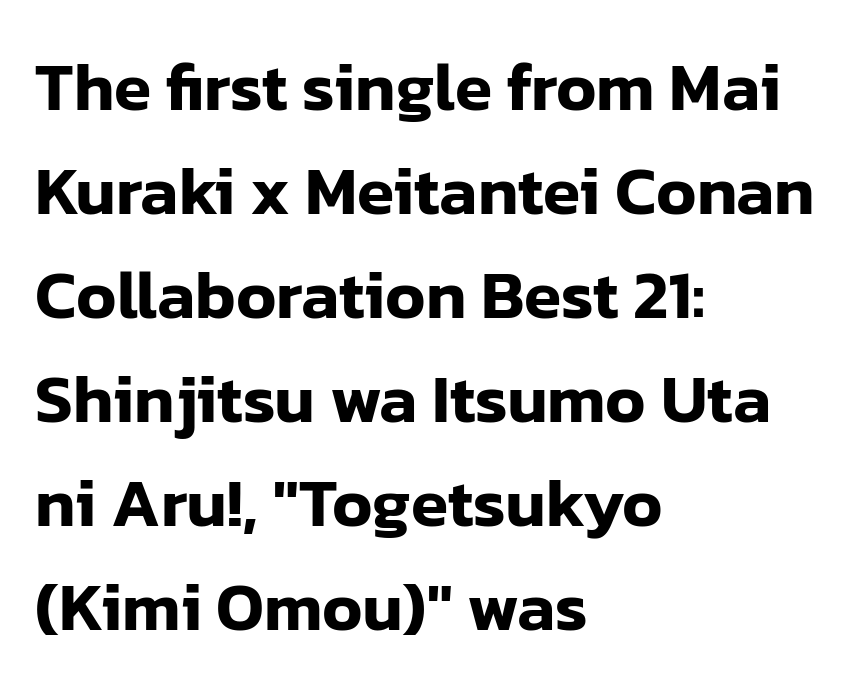
{"serif": "no", "italic": "no", "width": "normal", "stroke_contrast": "low", "x_height": "medium", "monospaced": "no", "underline": "no", "align": "left", "line_spacing": "normal", "line_spacing_ratio": 1.53, "letter_spacing": "normal", "letter_spacing_em": 0.0, "glyph_px": 68}
